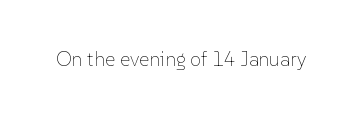
Posture: upright roman. Short note: letters normally spaced. The weight would be labelled regular, book, light, or lighter still. Lines of text with bare space underneath.
